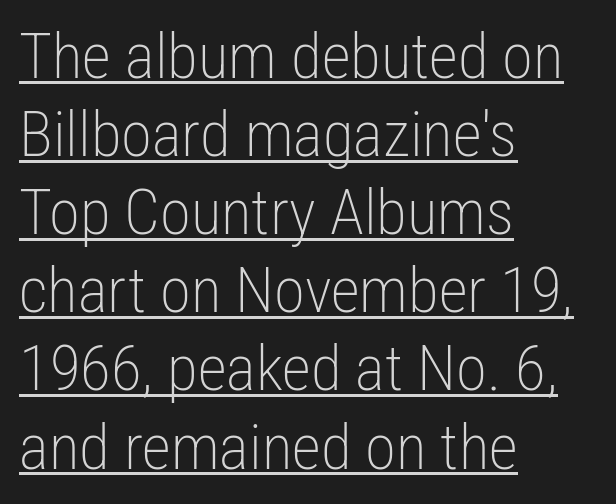
The image shows 63 px light, condensed sans-serif type, upright; set left-aligned, line spacing 1.24x, normal letter spacing, underlined; low stroke contrast and a medium x-height.
